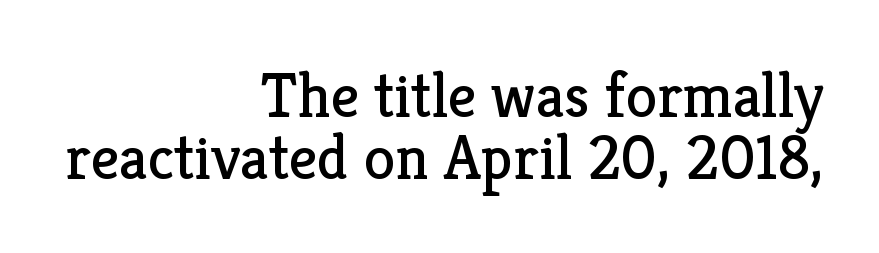
Varying glyph widths throughout — classic text-font behaviour. Compared with a flush-left layout, this one pins lines to the opposite, right side. Tracking value appears to be zero — textbook default spacing. Stroke thickness stays within the range of a standard reading face or lighter. Rule under the text: the space is simply empty.
